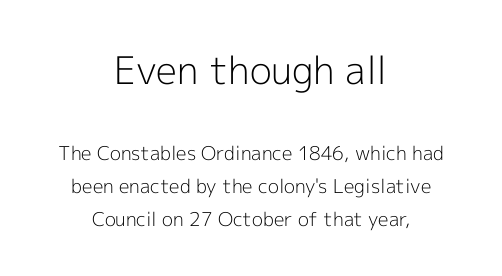
Q: Is the text bold? A: No.
Q: Is the text italic (slanted)? A: No, it is upright.
Q: Is the typeface a serif or a sans-serif typeface? A: Sans-serif.
Q: Is the text underlined? A: No.
Q: How is the paragraph aligned? A: Centered.
Q: Is the spacing between letters normal or unusually wide? A: Normal.
Q: Which block of text is set in a larger size, the first (top) or the second (bottom)? A: The first (top) one.
Q: Width (condensed, normal, or wide)? A: Normal.
Q: x-height? A: Medium.
Q: Monospaced? A: No.
